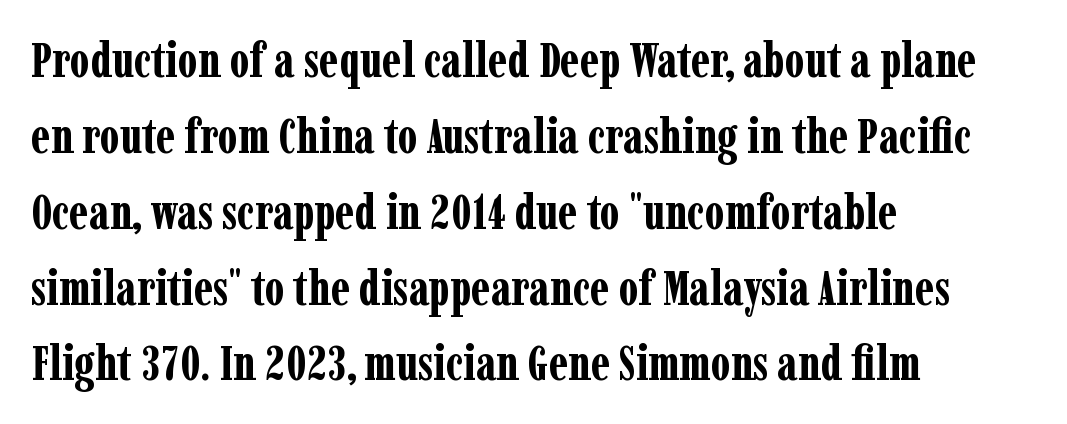
The image shows 48 px bold, condensed serif type, upright; set left-aligned, normal line spacing (1.58x), normal letter spacing, not underlined; low stroke contrast and a medium x-height.
